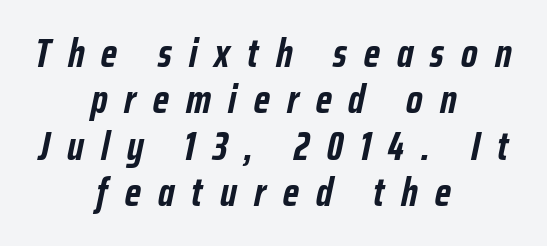
{"italic": "yes", "lean": "right", "slant_degrees": 12, "bold": "yes", "weight": "semibold", "width": "condensed", "stroke_contrast": "low", "x_height": "medium", "monospaced": "no", "underline": "no", "align": "center", "line_spacing_ratio": 1.16, "letter_spacing": "wide", "letter_spacing_em": 0.43, "glyph_px": 40}
